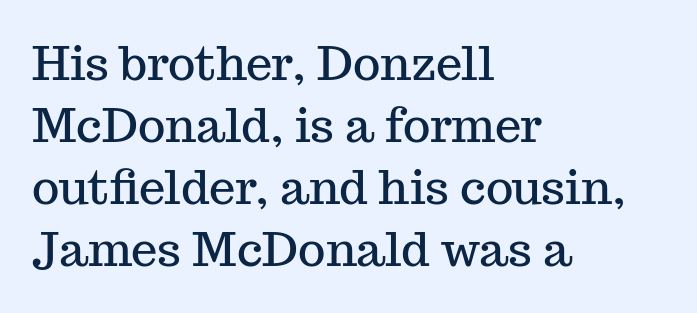
{"serif": "yes", "italic": "no", "width": "normal", "stroke_contrast": "medium", "x_height": "medium", "monospaced": "no", "underline": "no", "align": "left", "line_spacing": "normal", "line_spacing_ratio": 1.32, "letter_spacing": "normal", "letter_spacing_em": 0.0, "glyph_px": 47}
